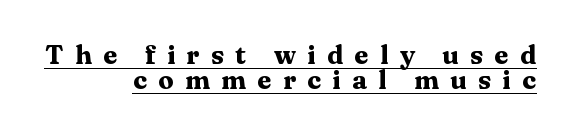
{"italic": "no", "bold": "yes", "underline": "yes", "align": "right", "line_spacing": "tight", "line_spacing_ratio": 0.96, "letter_spacing": "wide", "letter_spacing_em": 0.43, "glyph_px": 26}
